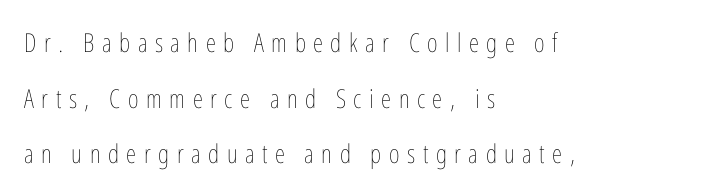
{"italic": "no", "bold": "no", "underline": "no", "align": "left", "line_spacing": "loose", "line_spacing_ratio": 2.14, "letter_spacing": "wide", "letter_spacing_em": 0.29, "glyph_px": 26}
